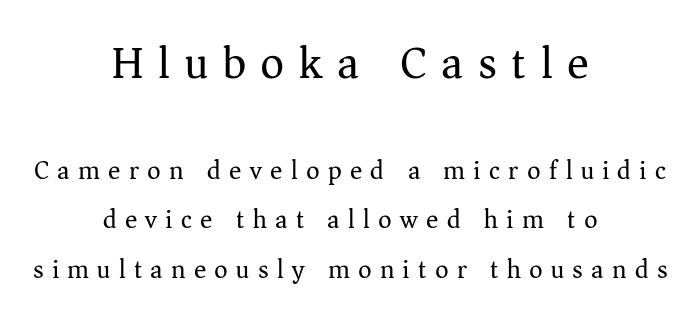
{"serif": "yes", "italic": "no", "bold": "no", "weight": "regular", "width": "normal", "stroke_contrast": "medium", "x_height": "medium", "monospaced": "no", "underline": "no", "align": "center", "line_spacing": "loose", "line_spacing_ratio": 1.91, "letter_spacing": "wide", "letter_spacing_em": 0.32, "larger_block": "first", "size_ratio": 1.77, "glyph_px": 46}
